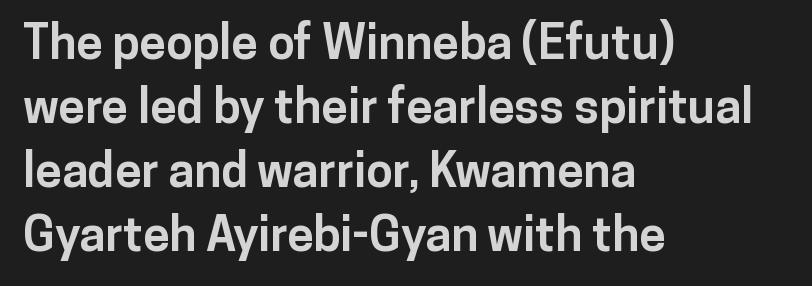
Letters rest on an invisible, unmarked baseline. Note: no serifs on the glyphs. This block has exactly the height ordinary leading produces. The typography opts for an upright posture over an oblique one. Set as a true bold cut, around the 700 mark. Alignment: flush left.
